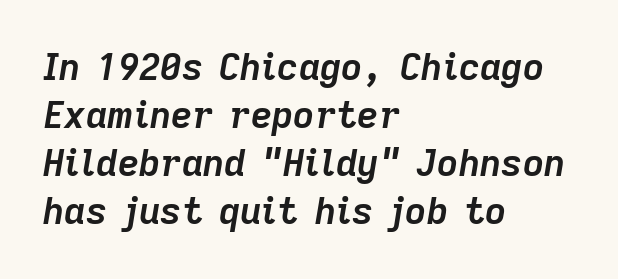
Q: Is the text bold? A: Yes.
Q: Is the text italic (slanted)? A: Yes, it leans right by about 9 degrees.
Q: Is the text underlined? A: No.
Q: How is the paragraph aligned? A: Left-aligned.
Q: Is the spacing between letters normal or unusually wide? A: Normal.
Q: Is the spacing between lines tight, normal or loose? A: Normal.
Q: Width (condensed, normal, or wide)? A: Normal.
Q: Stroke contrast? A: Low.
Q: x-height? A: Medium.
Q: Monospaced? A: No.
